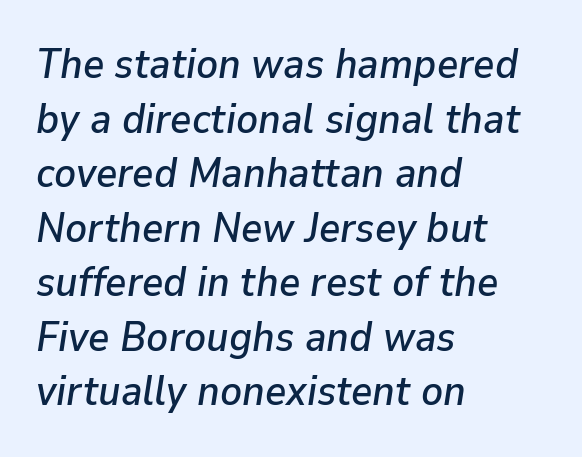
Q: Is the text italic (slanted)? A: Yes, it leans right by about 9 degrees.
Q: Is the text underlined? A: No.
Q: How is the paragraph aligned? A: Left-aligned.
Q: Is the spacing between letters normal or unusually wide? A: Normal.
Q: Is the spacing between lines tight, normal or loose? A: Normal.
Q: Width (condensed, normal, or wide)? A: Normal.
Q: Stroke contrast? A: Low.
Q: x-height? A: Medium.
Q: Monospaced? A: No.
